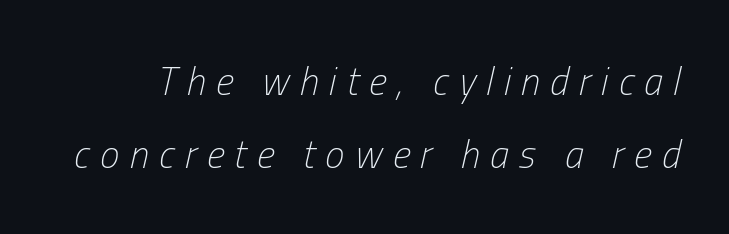
The image shows 39 px light, condensed type, italic (leaning right); set line spacing 1.86x, unusually wide letter spacing (+0.26 em), not underlined; low stroke contrast and a medium x-height.
